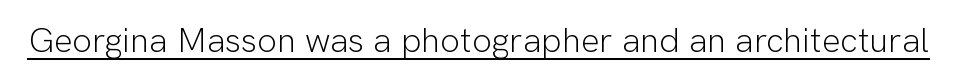
Q: Is the text bold? A: No.
Q: Is the text italic (slanted)? A: No, it is upright.
Q: Is the typeface a serif or a sans-serif typeface? A: Sans-serif.
Q: Is the text underlined? A: Yes.
Q: Is the spacing between letters normal or unusually wide? A: Normal.
Q: Width (condensed, normal, or wide)? A: Normal.
Q: Stroke contrast? A: Low.
Q: x-height? A: Medium.
Q: Monospaced? A: No.
